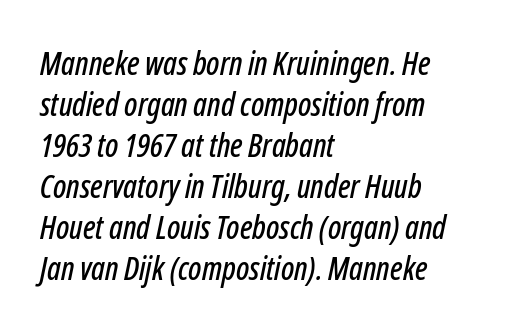
The image shows 32 px condensed type, italic (leaning right); set left-aligned, normal line spacing (1.28x), normal letter spacing, not underlined; low stroke contrast and a medium x-height.
